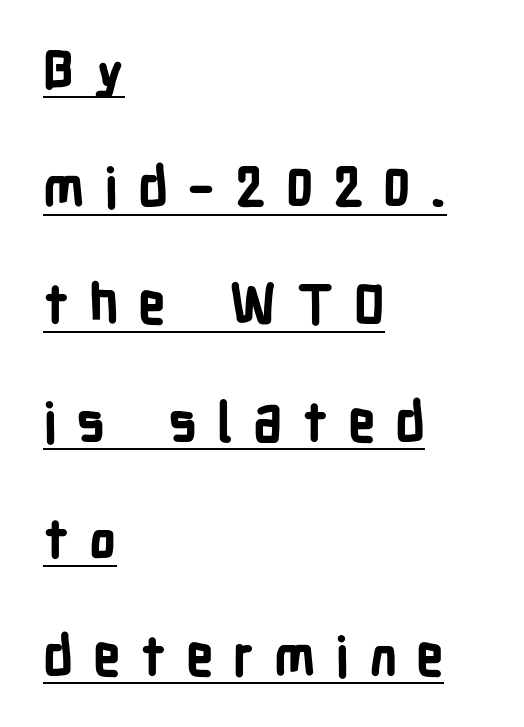
{"serif": "no", "italic": "no", "bold": "yes", "weight": "bold", "width": "condensed", "stroke_contrast": "low", "x_height": "medium", "monospaced": "no", "underline": "yes", "align": "left", "line_spacing": "loose", "line_spacing_ratio": 2.17, "letter_spacing": "wide", "letter_spacing_em": 0.36, "glyph_px": 54}
